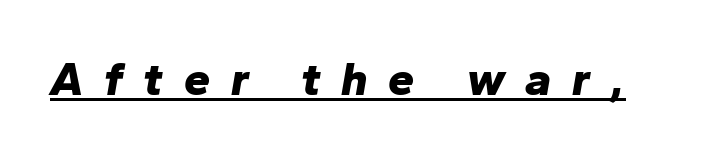
Every character sits at an angle, as italics do. These characters rest on top of a visible drawn line. Its strokes are broad and dark, the hallmark of bold type. The horizontal fit of the characters is loose and conspicuously gappy.
